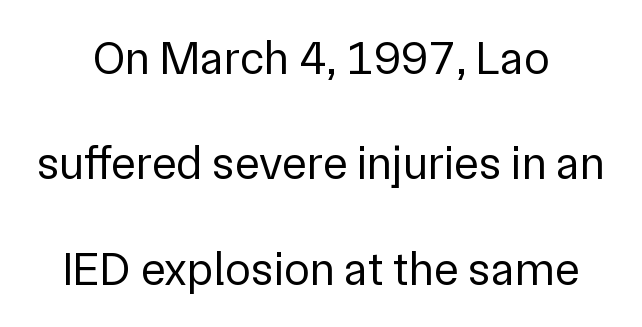
The image shows 47 px regular-weight sans-serif type, upright; set loose line spacing (2.24x), normal letter spacing, not underlined; low stroke contrast and a medium x-height.
